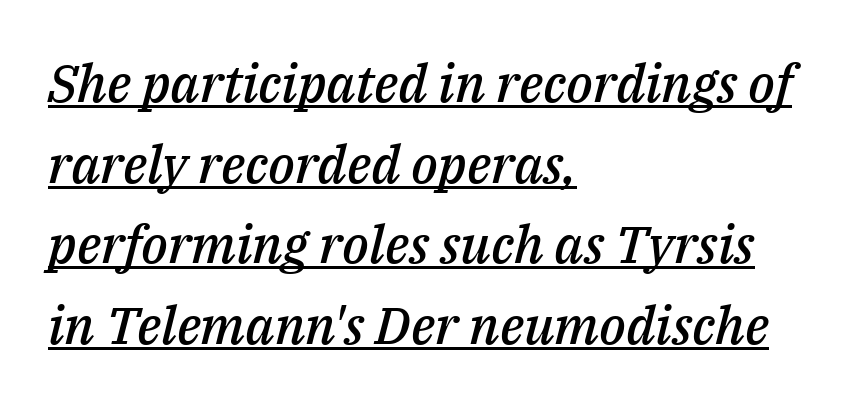
Q: Is the text bold? A: Semi-bold.
Q: Is the text italic (slanted)? A: Yes, it leans right by about 14 degrees.
Q: Is the text underlined? A: Yes.
Q: How is the paragraph aligned? A: Left-aligned.
Q: Is the spacing between letters normal or unusually wide? A: Normal.
Q: Is the spacing between lines tight, normal or loose? A: Normal.
Q: Width (condensed, normal, or wide)? A: Normal.
Q: Stroke contrast? A: Medium.
Q: x-height? A: Medium.
Q: Monospaced? A: No.
